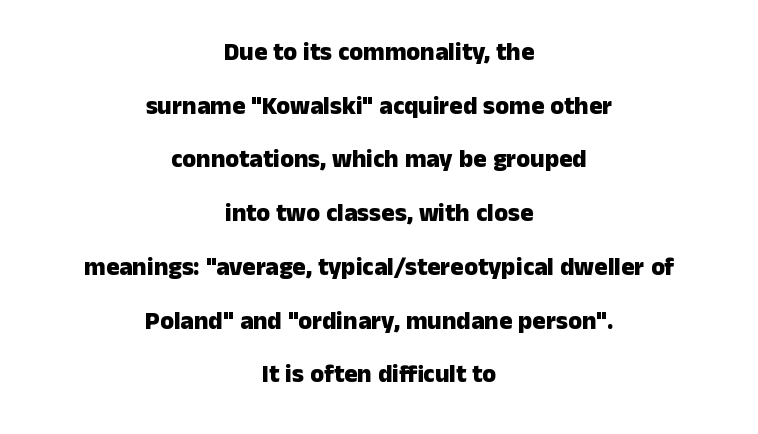
Q: Is the text bold? A: Yes.
Q: Is the text italic (slanted)? A: No, it is upright.
Q: Is the text underlined? A: No.
Q: How is the paragraph aligned? A: Centered.
Q: Is the spacing between letters normal or unusually wide? A: Normal.
Q: Is the spacing between lines tight, normal or loose? A: Loose.
